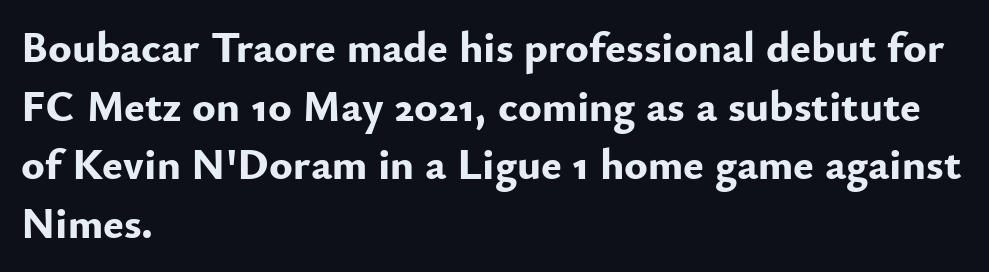
The type is set solid horizontally, with unmodified tracking. The lettering holds an erect, upright posture throughout. The glyphs have the mass of a bold cut. These lines are composed in type without serifs.
